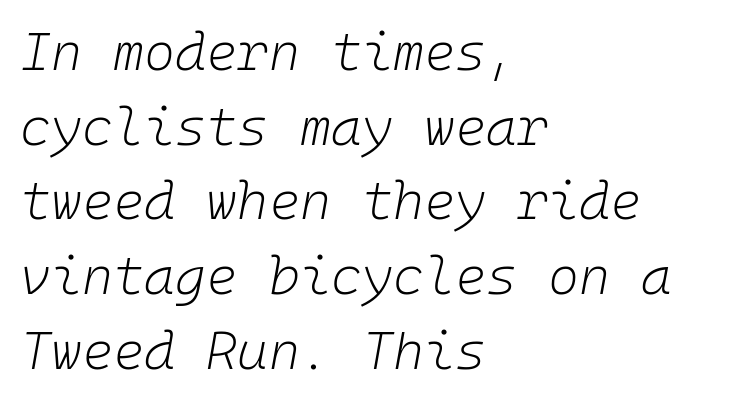
The image shows 53 px light type, italic (leaning right), monospaced; set left-aligned, normal line spacing (1.41x), normal letter spacing, not underlined; low stroke contrast and a medium x-height.
